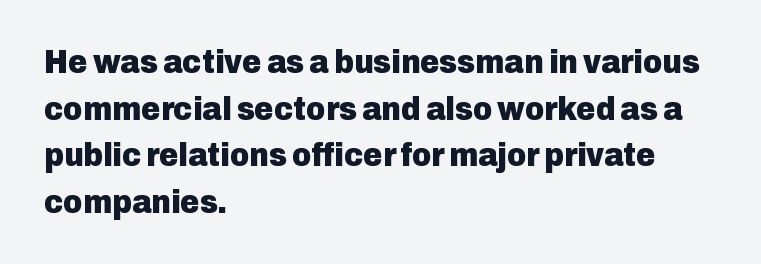
Q: Is the text bold? A: Yes.
Q: Is the text italic (slanted)? A: No, it is upright.
Q: Is the typeface a serif or a sans-serif typeface? A: Sans-serif.
Q: Is the text underlined? A: No.
Q: How is the paragraph aligned? A: Left-aligned.
Q: Is the spacing between letters normal or unusually wide? A: Normal.
Q: Is the spacing between lines tight, normal or loose? A: Normal.
Q: Width (condensed, normal, or wide)? A: Normal.
Q: Stroke contrast? A: Low.
Q: x-height? A: Medium.
Q: Monospaced? A: No.
